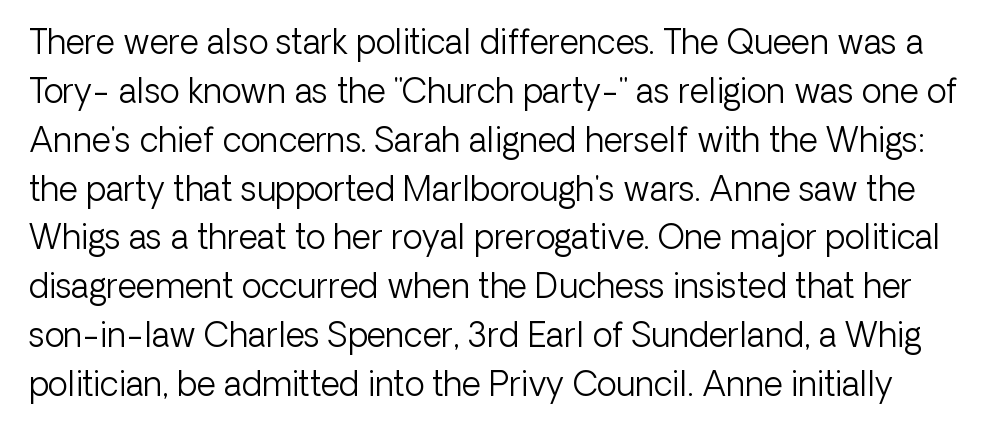
{"serif": "no", "italic": "no", "bold": "no", "weight": "light", "width": "normal", "stroke_contrast": "low", "x_height": "medium", "monospaced": "no", "underline": "no", "line_spacing": "normal", "line_spacing_ratio": 1.48, "letter_spacing": "normal", "letter_spacing_em": 0.0, "glyph_px": 33}
